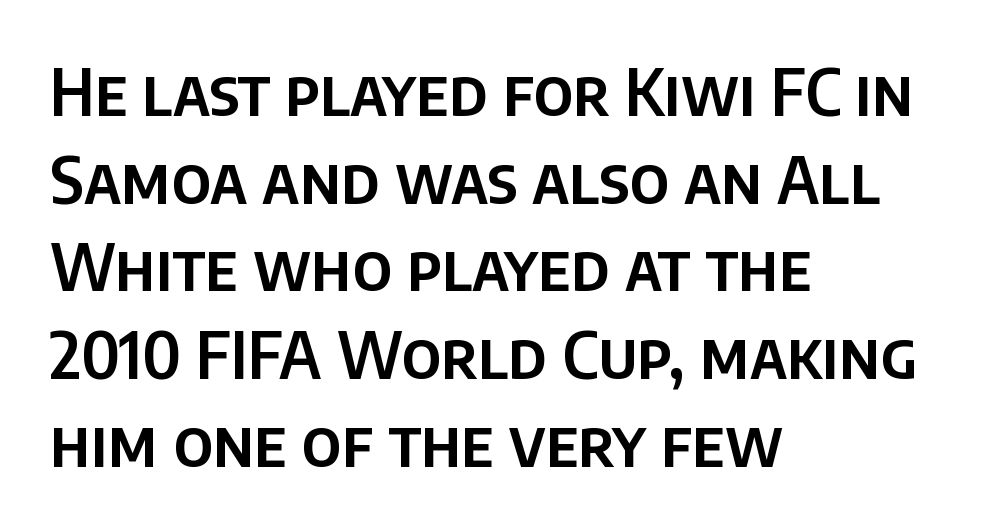
Q: Is the text italic (slanted)? A: No, it is upright.
Q: Is the typeface a serif or a sans-serif typeface? A: Sans-serif.
Q: Is the text underlined? A: No.
Q: How is the paragraph aligned? A: Left-aligned.
Q: Is the spacing between letters normal or unusually wide? A: Normal.
Q: Is the spacing between lines tight, normal or loose? A: Normal.
Q: Width (condensed, normal, or wide)? A: Normal.
Q: Stroke contrast? A: Low.
Q: x-height? A: Large.
Q: Monospaced? A: No.
